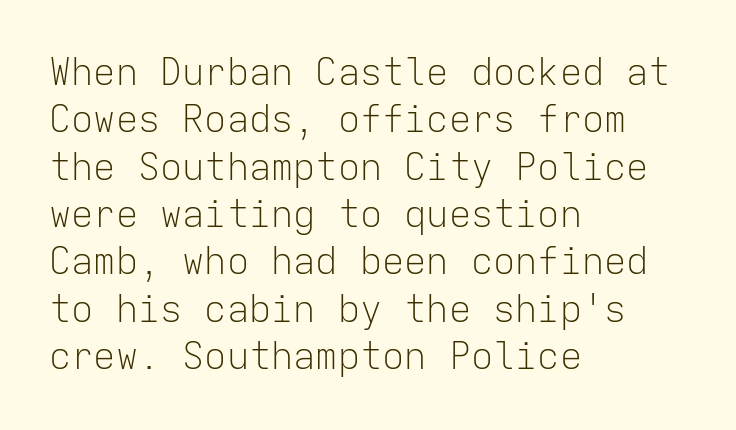
The image shows 37 px light sans-serif type, upright, monospaced; set left-aligned, normal line spacing (1.28x), normal letter spacing, not underlined; low stroke contrast and a medium x-height.
